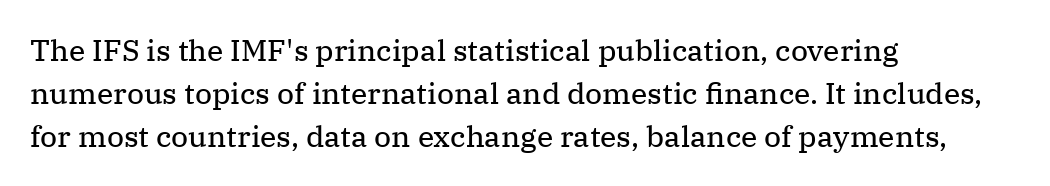
Q: Is the text bold? A: No.
Q: Is the text italic (slanted)? A: No, it is upright.
Q: Is the typeface a serif or a sans-serif typeface? A: Serif.
Q: Is the text underlined? A: No.
Q: How is the paragraph aligned? A: Left-aligned.
Q: Is the spacing between letters normal or unusually wide? A: Normal.
Q: Is the spacing between lines tight, normal or loose? A: Normal.
Q: Width (condensed, normal, or wide)? A: Normal.
Q: Stroke contrast? A: Medium.
Q: x-height? A: Medium.
Q: Monospaced? A: No.
